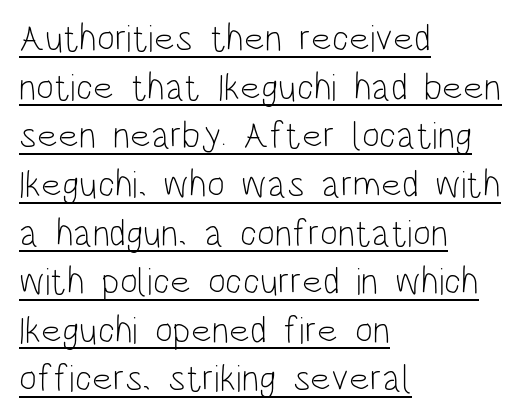
The image shows 38 px light, condensed sans-serif type, upright; set left-aligned, normal line spacing (1.28x), normal letter spacing, underlined; low stroke contrast and a large x-height.
